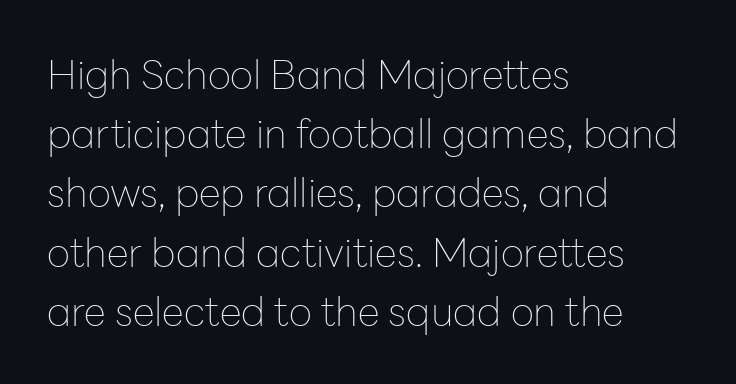
These lines keep a tight, regular rhythm from letter to letter. Vertical stems look standard width or narrower in stroke. Which margin do the lines hug? The left one — the right edge is uneven. Grotesque or geometric, the face here clearly has no serifs. Looks like regular typesetting: each glyph gets only the width it needs.
